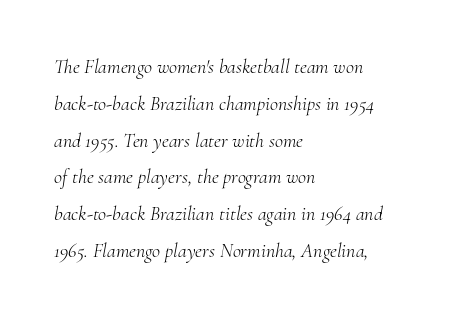
{"italic": "yes", "lean": "right", "slant_degrees": 10, "bold": "no", "underline": "no", "align": "left", "line_spacing_ratio": 1.84, "letter_spacing": "normal", "letter_spacing_em": 0.0, "glyph_px": 20}
